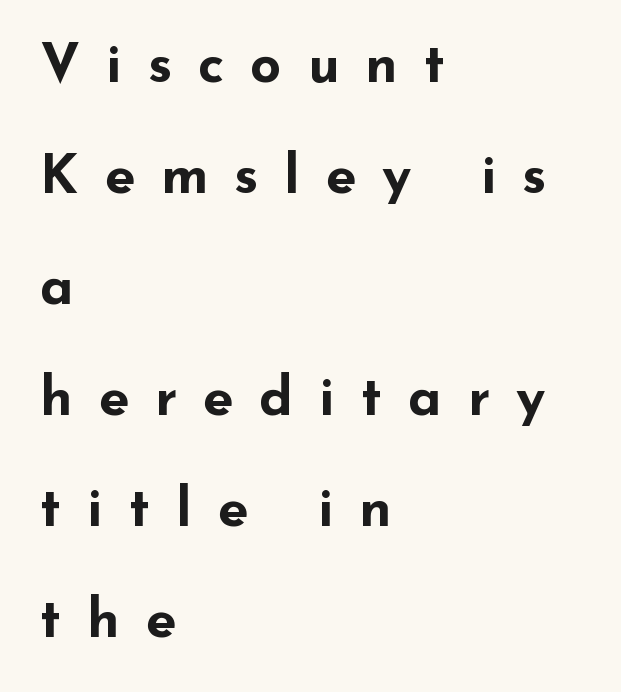
Thick stems and heavy bowls — unmistakably bold. Every character sits straight up, as roman type does. Each new line begins a long way beneath the previous one. Beneath every word, the page is bare. The characters display no serif detailing; their extremities are plain.
